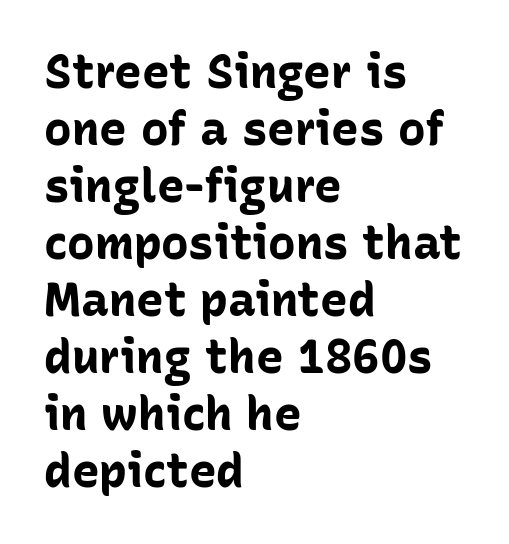
Designer's note — italics off, roman on. Check where the strokes stop: nothing finishes them off — pure sans. Heavy, bold letterforms. This sample is left-justified, so line endings fall wherever the words run out. Each letter keeps its own natural width here, so spacing adapts to shape.
